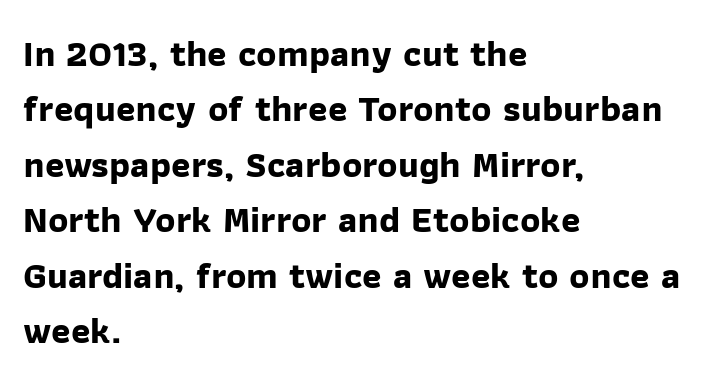
{"serif": "no", "bold": "yes", "weight": "bold", "width": "normal", "stroke_contrast": "low", "x_height": "medium", "monospaced": "no", "underline": "no", "align": "left", "line_spacing": "normal", "line_spacing_ratio": 1.5, "letter_spacing": "normal", "letter_spacing_em": 0.0, "glyph_px": 37}
